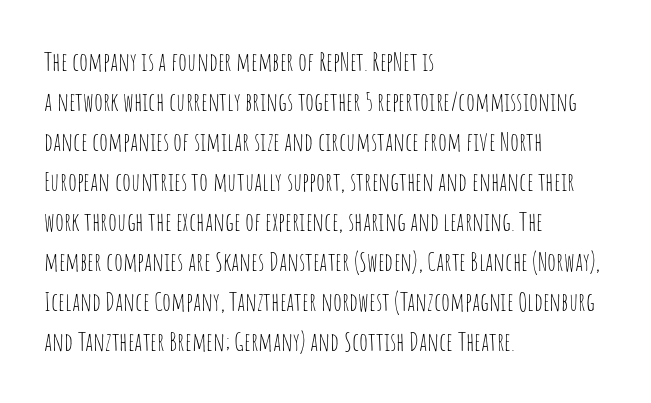
The image shows 26 px text type, upright; set left-aligned, normal line spacing (1.54x), normal letter spacing, not underlined.
